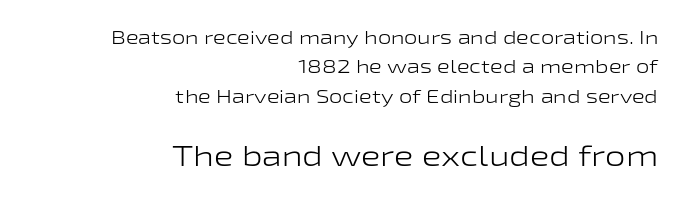
{"serif": "no", "italic": "no", "bold": "no", "weight": "light", "width": "wide", "stroke_contrast": "low", "x_height": "medium", "monospaced": "no", "underline": "no", "align": "right", "line_spacing": "normal", "line_spacing_ratio": 1.55, "letter_spacing": "normal", "letter_spacing_em": 0.0, "larger_block": "second", "size_ratio": 1.53, "glyph_px": 29}
